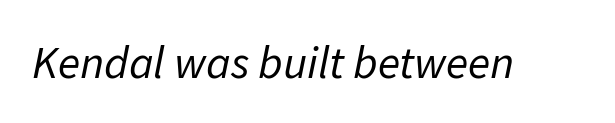
Q: Is the text bold? A: No.
Q: Is the text italic (slanted)? A: Yes, it leans right by about 11 degrees.
Q: Is the text underlined? A: No.
Q: Is the spacing between letters normal or unusually wide? A: Normal.
Q: Width (condensed, normal, or wide)? A: Normal.
Q: Stroke contrast? A: Low.
Q: x-height? A: Medium.
Q: Monospaced? A: No.
